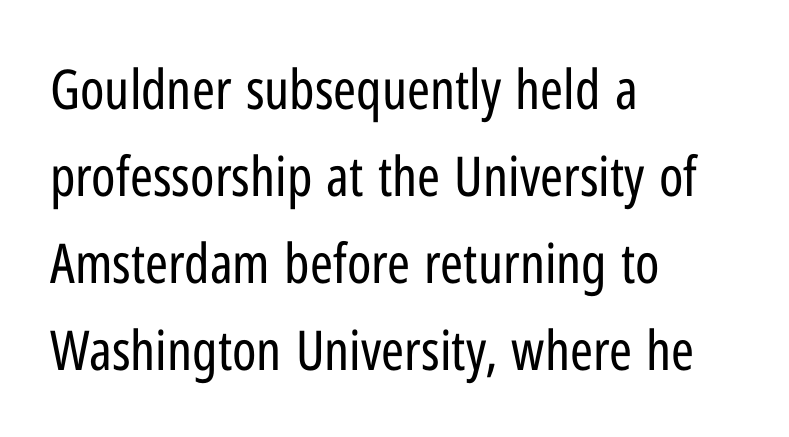
The image shows 55 px regular-weight, condensed sans-serif type, upright; set left-aligned, normal line spacing (1.58x), normal letter spacing, not underlined; low stroke contrast and a medium x-height.
